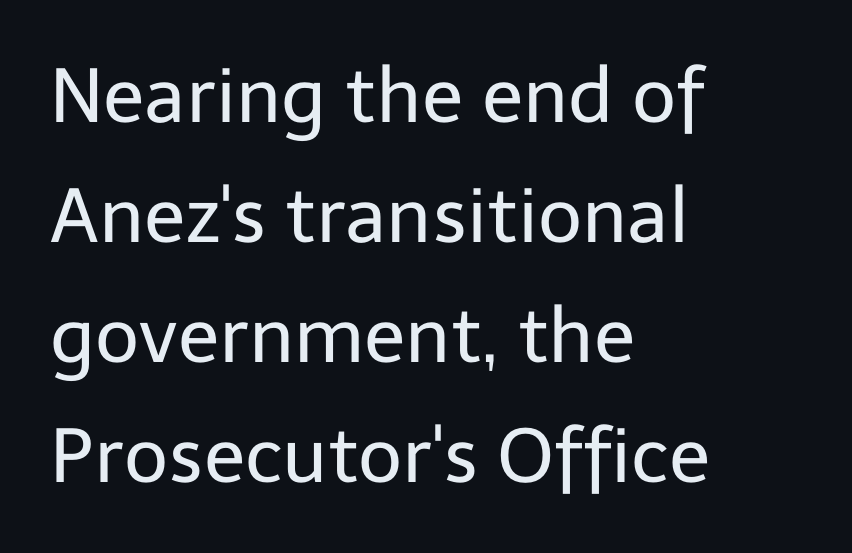
{"serif": "no", "italic": "no", "bold": "no", "weight": "regular", "width": "normal", "stroke_contrast": "low", "x_height": "medium", "monospaced": "no", "underline": "no", "align": "left", "line_spacing": "normal", "line_spacing_ratio": 1.58, "letter_spacing": "normal", "letter_spacing_em": 0.0, "glyph_px": 76}
